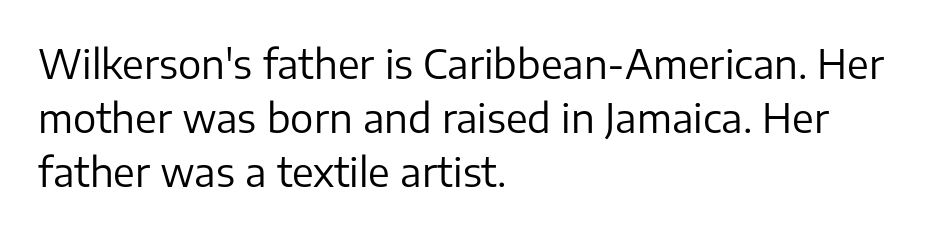
Baseline-to-baseline distance is the conventional proportion of letter height. Every row of glyphs begins at an identical x-position on the left. Nothing sits at the stroke ends, so this counts as sans-serif. The space directly below the letters is spotless. In terms of letterspacing, this is plain default setting.
